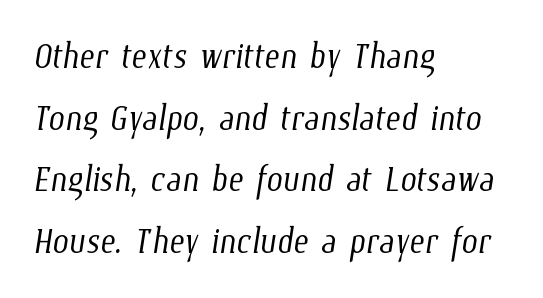
Q: Is the text bold? A: No.
Q: Is the text underlined? A: No.
Q: How is the paragraph aligned? A: Left-aligned.
Q: Is the spacing between letters normal or unusually wide? A: Normal.
Q: Is the spacing between lines tight, normal or loose? A: Normal.
Q: Width (condensed, normal, or wide)? A: Condensed.
Q: Stroke contrast? A: Low.
Q: x-height? A: Medium.
Q: Monospaced? A: No.
